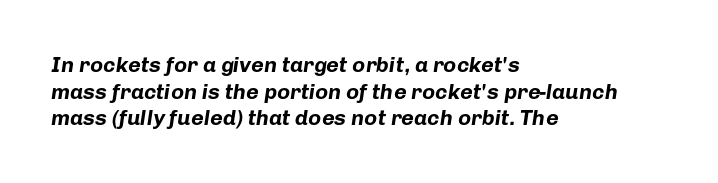
Descenders hang freely into open space. Observe the lean: these are italic letterforms. You could call the tracking neutral — neither tight nor loose. Bold? Absolutely — the strokes are thick and heavy.
